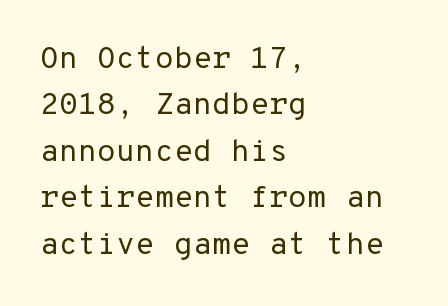
The image shows 31 px regular-weight sans-serif type, upright, monospaced; set left-aligned, normal line spacing (1.5x), normal letter spacing, not underlined; low stroke contrast and a medium x-height.
